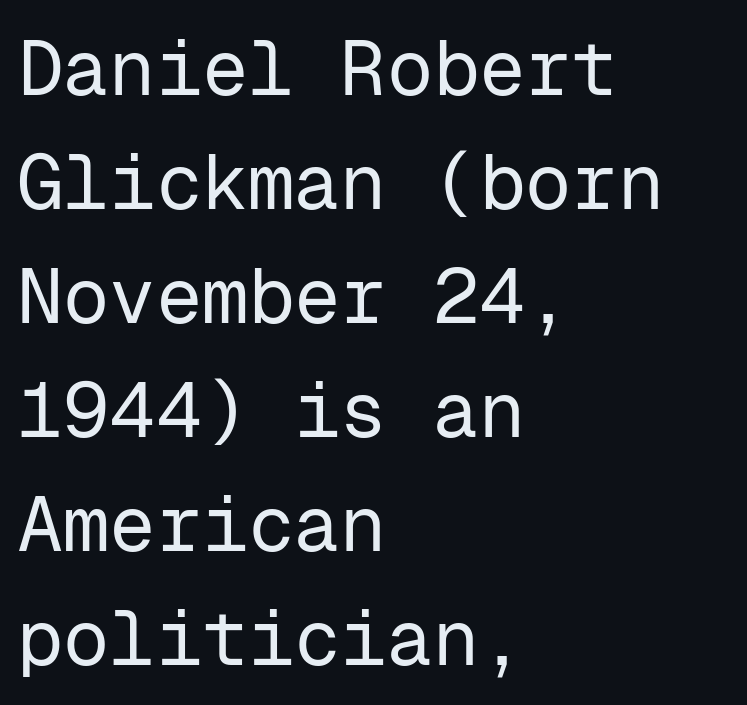
{"serif": "no", "italic": "no", "bold": "no", "weight": "regular", "width": "normal", "stroke_contrast": "low", "x_height": "medium", "monospaced": "yes", "underline": "no", "align": "left", "line_spacing": "normal", "line_spacing_ratio": 1.48, "letter_spacing": "normal", "letter_spacing_em": 0.0, "glyph_px": 77}
